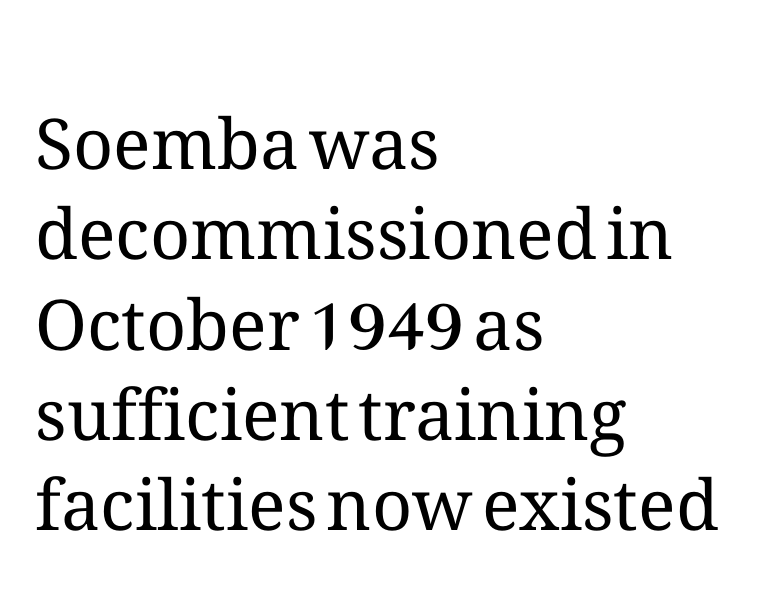
Q: Is the text bold? A: No.
Q: Is the text italic (slanted)? A: No, it is upright.
Q: Is the text underlined? A: No.
Q: How is the paragraph aligned? A: Left-aligned.
Q: Is the spacing between letters normal or unusually wide? A: Normal.
Q: Is the spacing between lines tight, normal or loose? A: Normal.
Q: Width (condensed, normal, or wide)? A: Normal.
Q: Stroke contrast? A: Medium.
Q: x-height? A: Medium.
Q: Monospaced? A: No.
